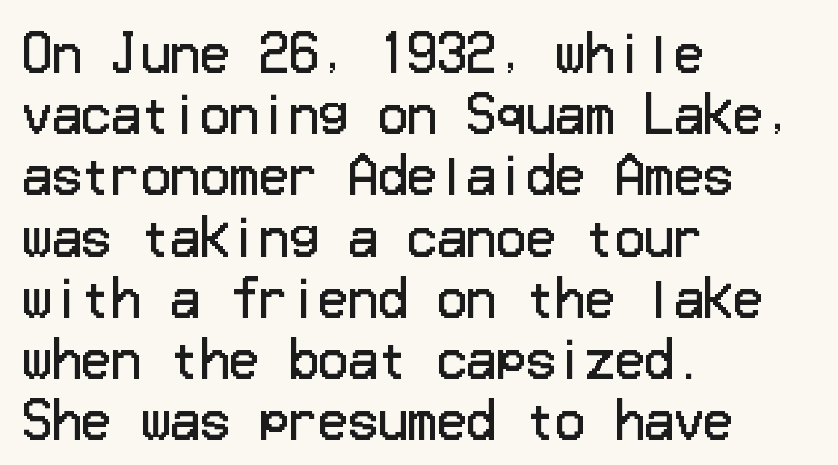
The image shows 49 px regular-weight sans-serif type, upright; set left-aligned, normal line spacing (1.25x), normal letter spacing, not underlined; low stroke contrast and a medium x-height.
